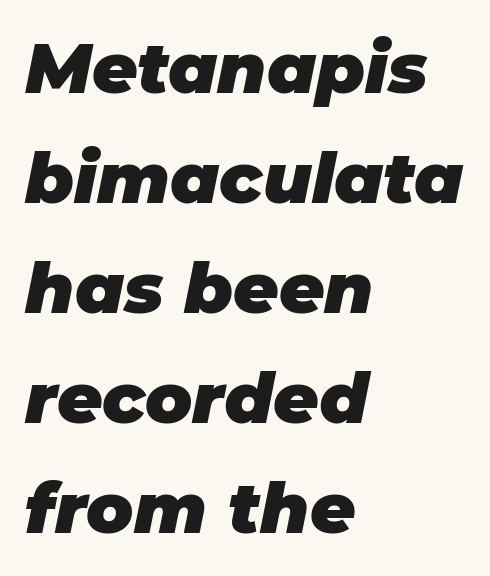
The image shows 70 px heavy type, italic (leaning right); set left-aligned, normal line spacing (1.57x), normal letter spacing, not underlined; low stroke contrast and a large x-height.
